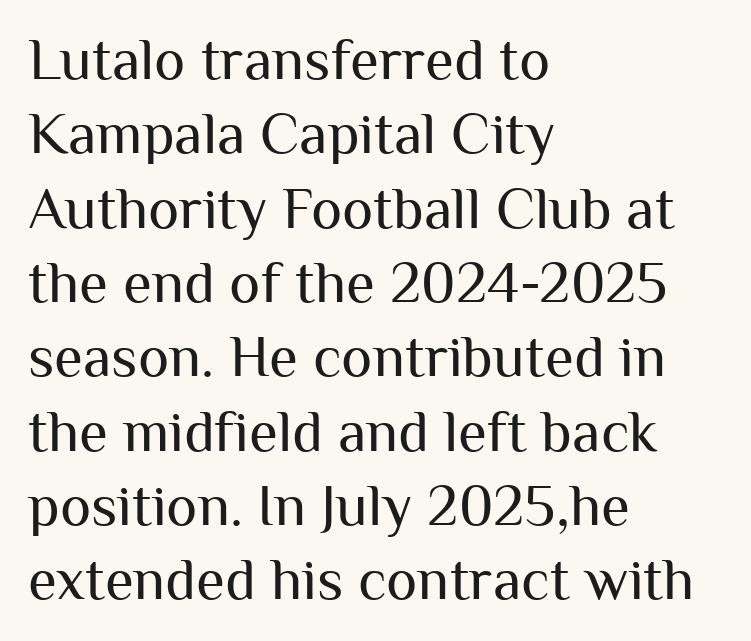
The image shows 59 px regular-weight sans-serif type, upright; set left-aligned, normal line spacing (1.26x), normal letter spacing, not underlined; medium stroke contrast and a medium x-height.
